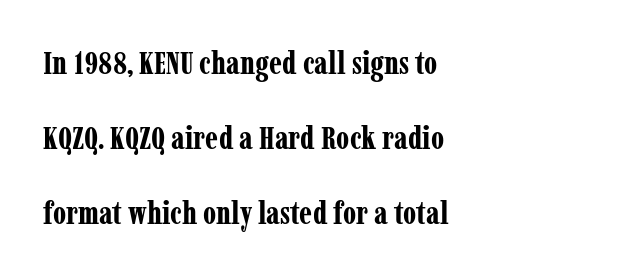
Whoever set this chose breathing room over compactness in the vertical rhythm. Vertical strokes here are truly vertical. The letters advance in unequal steps, a hallmark of proportional type. The line texture is even and compact thanks to regular tracking. Rule under the text: the space is simply empty.
